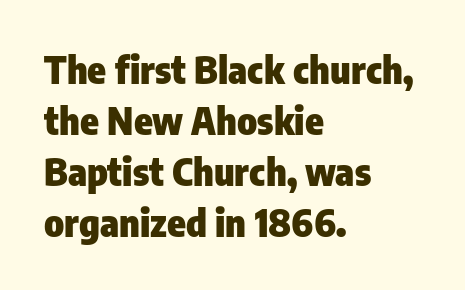
Q: Is the text bold? A: Yes.
Q: Is the text italic (slanted)? A: No, it is upright.
Q: Is the typeface a serif or a sans-serif typeface? A: Sans-serif.
Q: Is the text underlined? A: No.
Q: How is the paragraph aligned? A: Left-aligned.
Q: Is the spacing between letters normal or unusually wide? A: Normal.
Q: Is the spacing between lines tight, normal or loose? A: Normal.
Q: Width (condensed, normal, or wide)? A: Condensed.
Q: Stroke contrast? A: Low.
Q: x-height? A: Medium.
Q: Monospaced? A: No.
